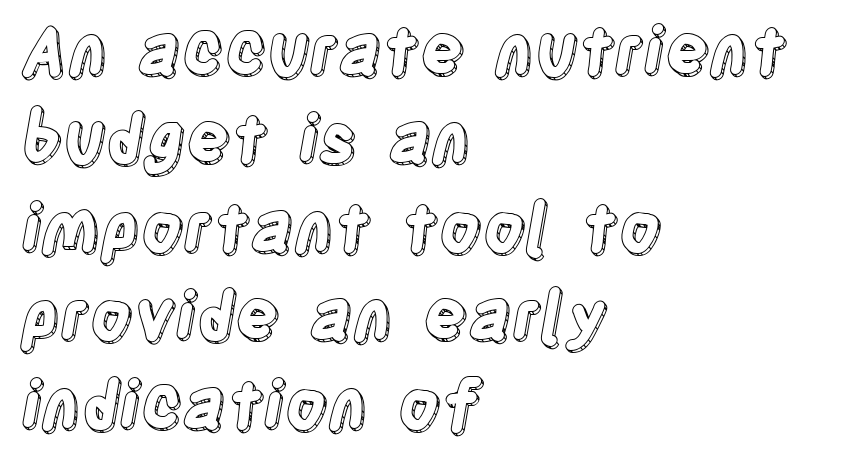
Q: Is the text italic (slanted)? A: Yes.
Q: Is the text underlined? A: No.
Q: How is the paragraph aligned? A: Left-aligned.
Q: Is the spacing between letters normal or unusually wide? A: Normal.
Q: Is the spacing between lines tight, normal or loose? A: Normal.
Q: Width (condensed, normal, or wide)? A: Condensed.
Q: x-height? A: Large.
Q: Monospaced? A: No.
